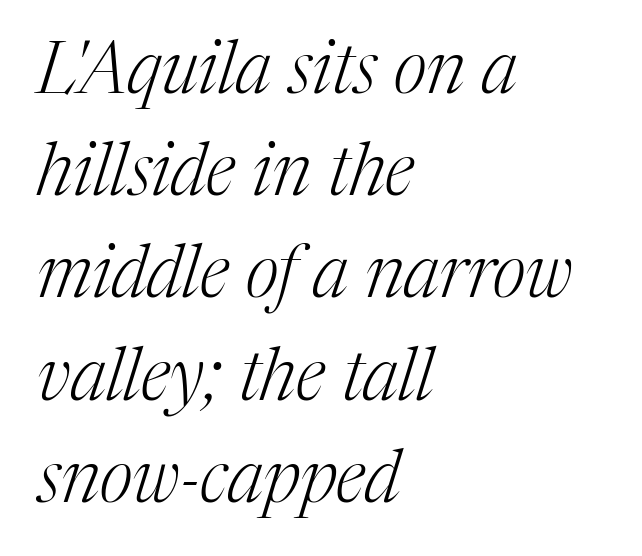
The image shows 72 px light serif type, italic (leaning right); set left-aligned, normal line spacing (1.42x), normal letter spacing, not underlined; medium stroke contrast and a medium x-height.
